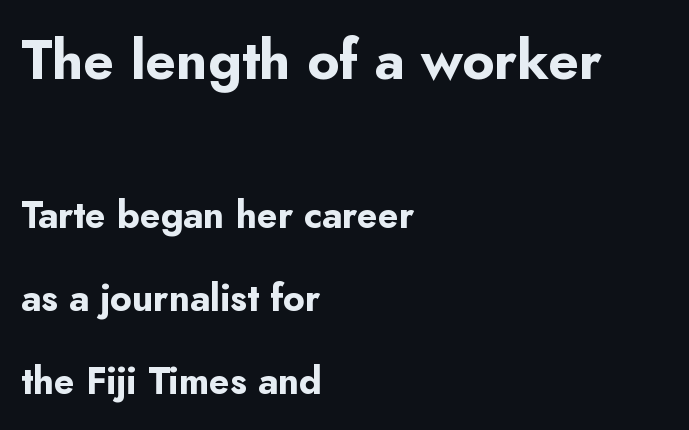
The image shows 55 px bold sans-serif type, upright; set left-aligned, loose line spacing (2.25x), normal letter spacing, not underlined; the first (top) block is 1.49x larger; low stroke contrast and a small x-height.
